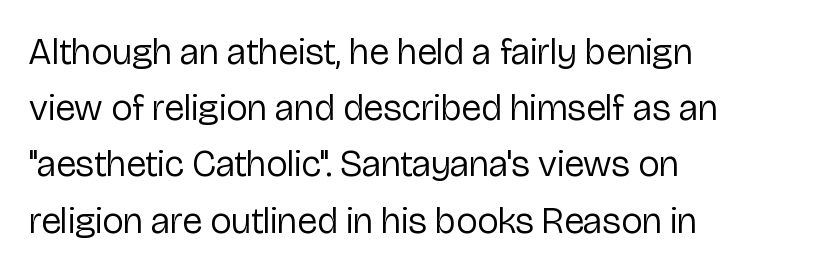
Q: Is the text bold? A: No.
Q: Is the text italic (slanted)? A: No, it is upright.
Q: Is the typeface a serif or a sans-serif typeface? A: Sans-serif.
Q: Is the text underlined? A: No.
Q: How is the paragraph aligned? A: Left-aligned.
Q: Is the spacing between letters normal or unusually wide? A: Normal.
Q: Is the spacing between lines tight, normal or loose? A: Normal.
Q: Width (condensed, normal, or wide)? A: Normal.
Q: Stroke contrast? A: Low.
Q: x-height? A: Medium.
Q: Monospaced? A: No.
